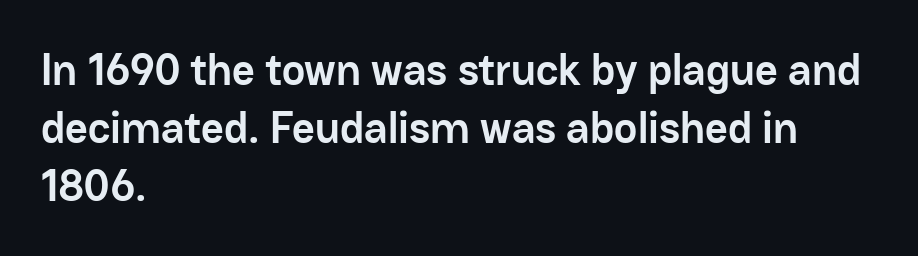
Q: Is the text bold? A: Yes.
Q: Is the text italic (slanted)? A: No, it is upright.
Q: Is the typeface a serif or a sans-serif typeface? A: Sans-serif.
Q: Is the text underlined? A: No.
Q: How is the paragraph aligned? A: Left-aligned.
Q: Is the spacing between letters normal or unusually wide? A: Normal.
Q: Is the spacing between lines tight, normal or loose? A: Normal.
Q: Width (condensed, normal, or wide)? A: Normal.
Q: Stroke contrast? A: Low.
Q: x-height? A: Medium.
Q: Monospaced? A: No.
